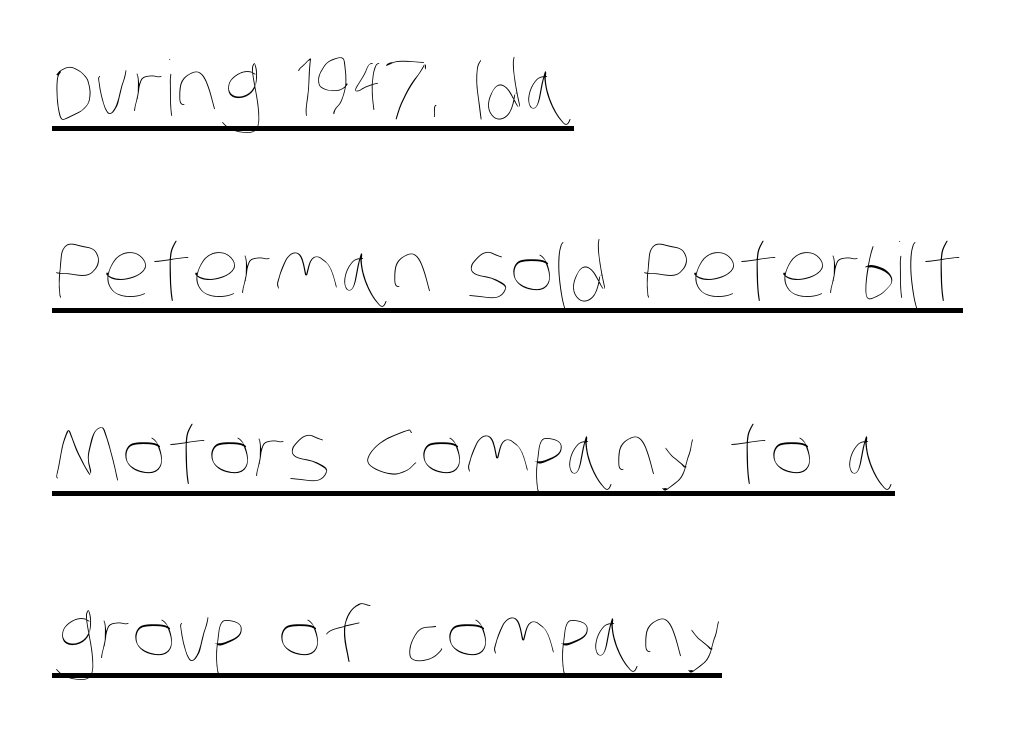
Q: Is the text bold? A: No.
Q: Is the text underlined? A: Yes.
Q: How is the paragraph aligned? A: Left-aligned.
Q: Is the spacing between letters normal or unusually wide? A: Normal.
Q: Is the spacing between lines tight, normal or loose? A: Loose.
Q: Width (condensed, normal, or wide)? A: Condensed.
Q: Stroke contrast? A: Low.
Q: x-height? A: Large.
Q: Monospaced? A: No.
